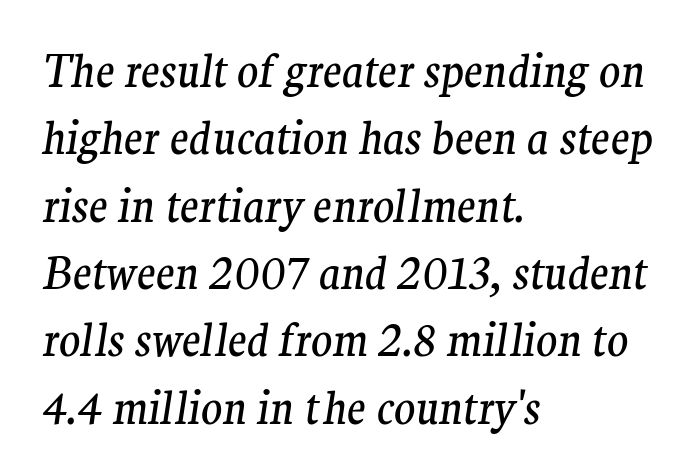
Compared with a centered layout, this one pins lines to the left instead. Default kerning and tracking; the words read as compact shapes. The block of text has a typical density, with ordinary space between rows. The face used here has a pronounced slope to its letters.
